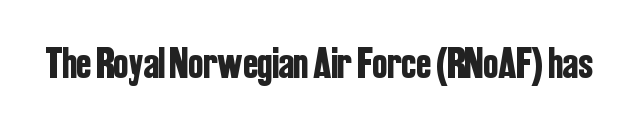
{"serif": "no", "italic": "no", "width": "condensed", "stroke_contrast": "low", "x_height": "medium", "monospaced": "no", "underline": "no", "letter_spacing": "normal", "letter_spacing_em": 0.0, "glyph_px": 44}
